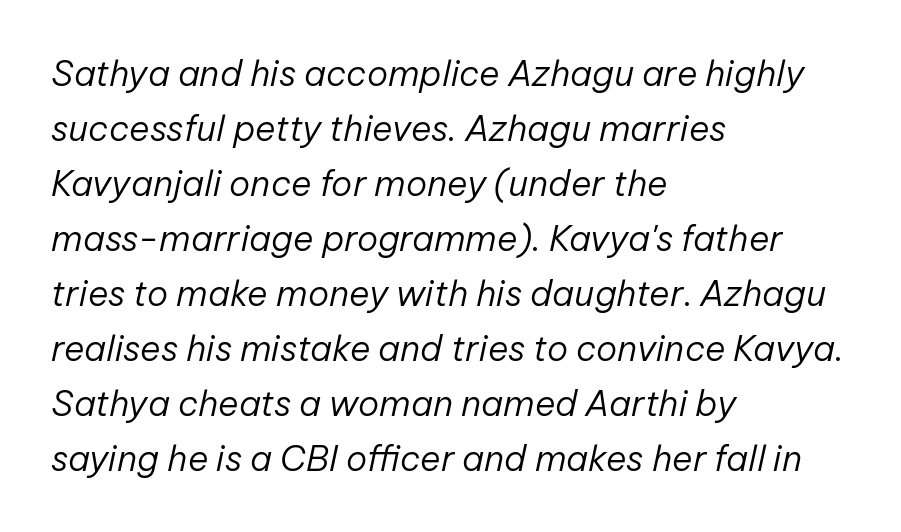
The image shows 35 px regular-weight type, italic (leaning right); set left-aligned, normal line spacing (1.57x), normal letter spacing, not underlined; low stroke contrast and a medium x-height.
